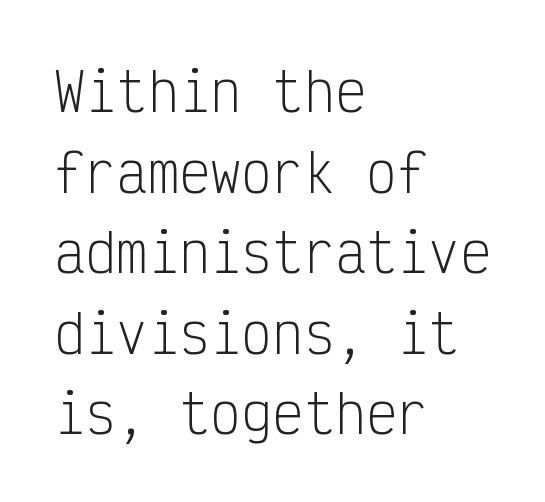
The image shows 52 px light, condensed sans-serif type, upright, monospaced; set left-aligned, normal line spacing (1.55x), normal letter spacing, not underlined; low stroke contrast and a medium x-height.
